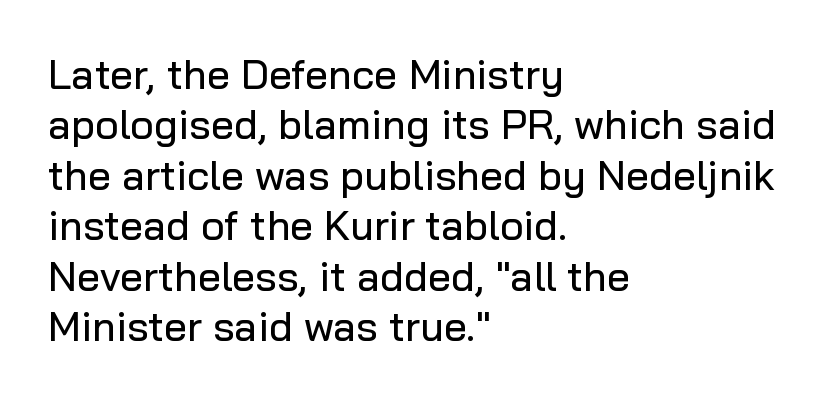
Q: Is the text italic (slanted)? A: No, it is upright.
Q: Is the typeface a serif or a sans-serif typeface? A: Sans-serif.
Q: Is the text underlined? A: No.
Q: How is the paragraph aligned? A: Left-aligned.
Q: Is the spacing between letters normal or unusually wide? A: Normal.
Q: Width (condensed, normal, or wide)? A: Normal.
Q: Stroke contrast? A: Low.
Q: x-height? A: Medium.
Q: Monospaced? A: No.
